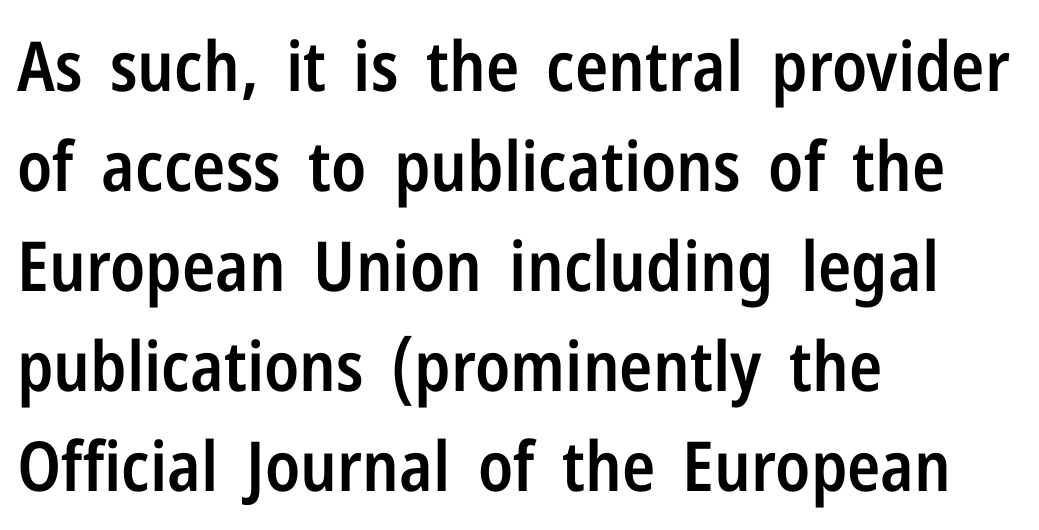
{"serif": "no", "italic": "no", "bold": "semi", "weight": "semibold", "width": "condensed", "stroke_contrast": "low", "x_height": "medium", "monospaced": "no", "underline": "no", "align": "left", "line_spacing": "normal", "line_spacing_ratio": 1.45, "letter_spacing": "normal", "letter_spacing_em": 0.0, "glyph_px": 69}
